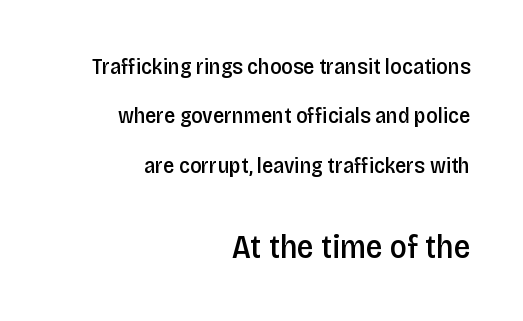
Q: Is the text bold? A: Semi-bold.
Q: Is the text italic (slanted)? A: No, it is upright.
Q: Is the typeface a serif or a sans-serif typeface? A: Sans-serif.
Q: Is the text underlined? A: No.
Q: How is the paragraph aligned? A: Right-aligned.
Q: Is the spacing between letters normal or unusually wide? A: Normal.
Q: Is the spacing between lines tight, normal or loose? A: Loose.
Q: Which block of text is set in a larger size, the first (top) or the second (bottom)? A: The second (bottom) one.
Q: Width (condensed, normal, or wide)? A: Condensed.
Q: Stroke contrast? A: Low.
Q: x-height? A: Large.
Q: Monospaced? A: No.
